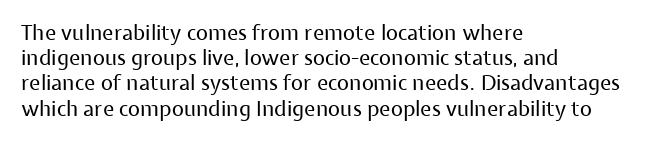
Q: Is the text bold? A: No.
Q: Is the text italic (slanted)? A: No, it is upright.
Q: Is the text underlined? A: No.
Q: How is the paragraph aligned? A: Left-aligned.
Q: Is the spacing between letters normal or unusually wide? A: Normal.
